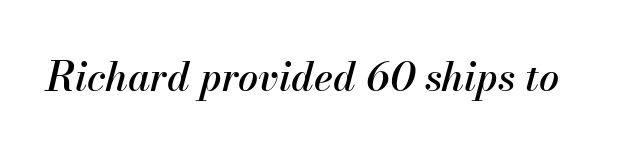
The glyphs look as if they've been sheared to an angle. Default kerning and tracking; the words read as compact shapes. Is this a fixed-width face? No — the glyphs have proportional, varying widths. A clean baseline with only descenders dipping below it.
